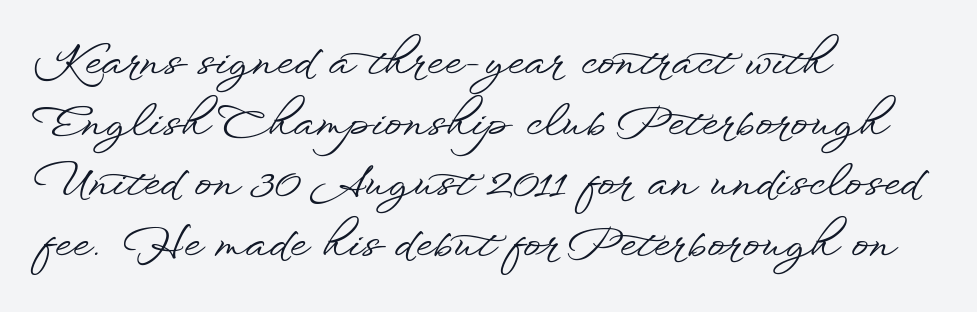
{"serif": "no", "width": "wide", "stroke_contrast": "low", "x_height": "small", "monospaced": "no", "underline": "no", "align": "left", "line_spacing": "normal", "line_spacing_ratio": 1.41, "letter_spacing": "normal", "letter_spacing_em": 0.0, "glyph_px": 43}
